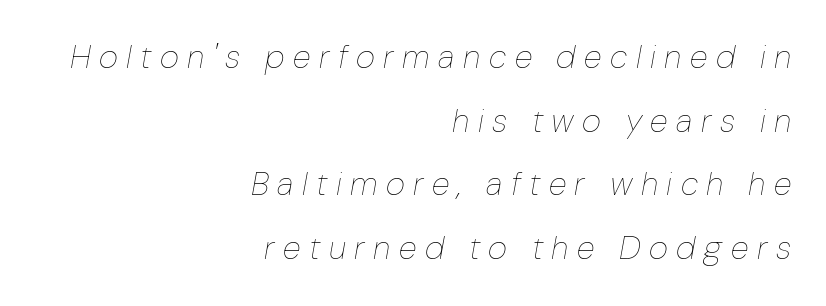
Q: Is the text bold? A: No.
Q: Is the text italic (slanted)? A: Yes, it leans right by about 10 degrees.
Q: Is the text underlined? A: No.
Q: How is the paragraph aligned? A: Right-aligned.
Q: Is the spacing between letters normal or unusually wide? A: Unusually wide.
Q: Is the spacing between lines tight, normal or loose? A: Loose.
Q: Width (condensed, normal, or wide)? A: Normal.
Q: Stroke contrast? A: Low.
Q: x-height? A: Medium.
Q: Monospaced? A: No.
